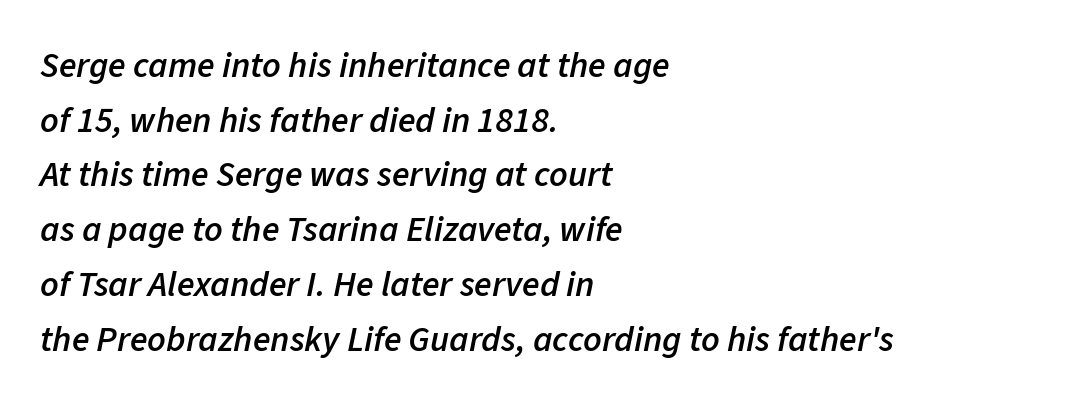
Line starts are locked; line ends wander. Rows of type keep a routine distance in the vertical direction. The strokes are fattened partway — semibold, not bold. The type is set solid horizontally, with unmodified tracking. The passage shown is typed in a proportional face where columns would drift.
